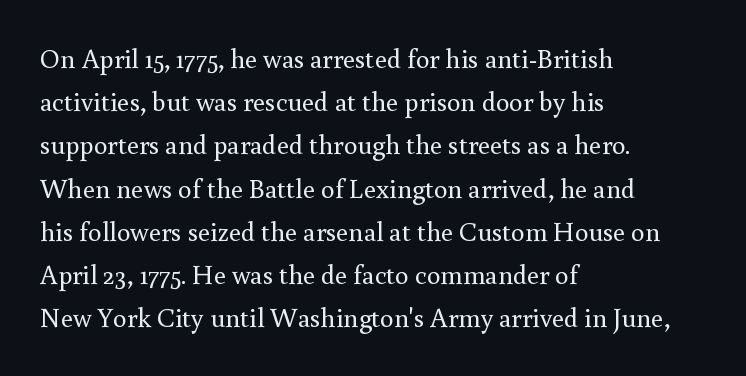
Q: Is the text bold? A: No.
Q: Is the text italic (slanted)? A: No, it is upright.
Q: Is the text underlined? A: No.
Q: How is the paragraph aligned? A: Left-aligned.
Q: Is the spacing between letters normal or unusually wide? A: Normal.
Q: Is the spacing between lines tight, normal or loose? A: Normal.
